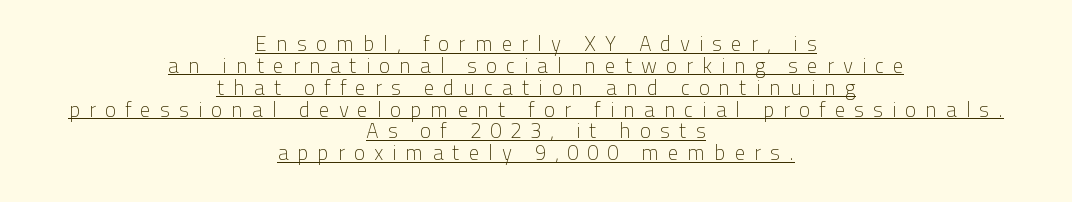
Tightly led — the rows are bunched. The typography opts for an upright posture over an oblique one. Each line is balanced around a shared central axis. Stems here are at most as thick as an everyday book face. The specimen includes a rule beneath the text block's lines.
